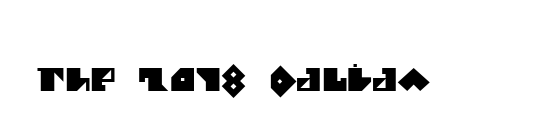
No extra tracking has been applied to these lines. Anything drawn beneath the words? Only blank space. Observe the absence of serifs on each vertical stroke in this sample. Looks like regular typesetting: each glyph gets only the width it needs.
